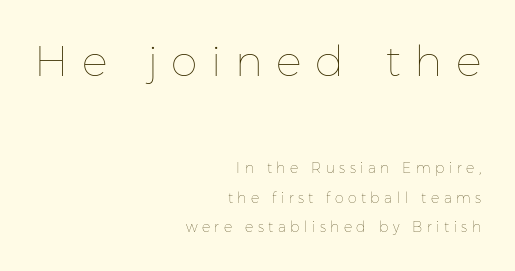
This rendering features lettering with no underline. Regarding leading, the lines here are spaced well apart. One-word summary of the alignment: right. The more generous point size was reserved for the upper chunk. In terms of letterspacing, this is a distinctly airy, spread setting. Spacing verdict: proportional, widths tailored to each character.
